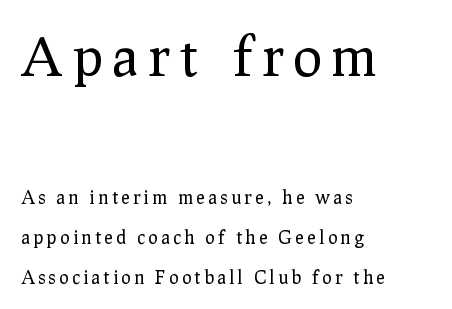
Alignment: flush left. The font is comparable to plain body text, perhaps lighter. The designer dialed line spacing up above the default. The face used here is proportionally spaced, like ordinary book or web type. If you squint, the top block still reads clearly — it's the larger of the two.
